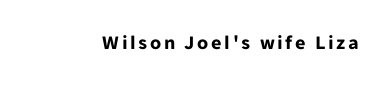
The type sits square on the baseline with zero lean. Lines of text with bare space underneath. Does the weight exceed regular? Yes, all the way to bold.
